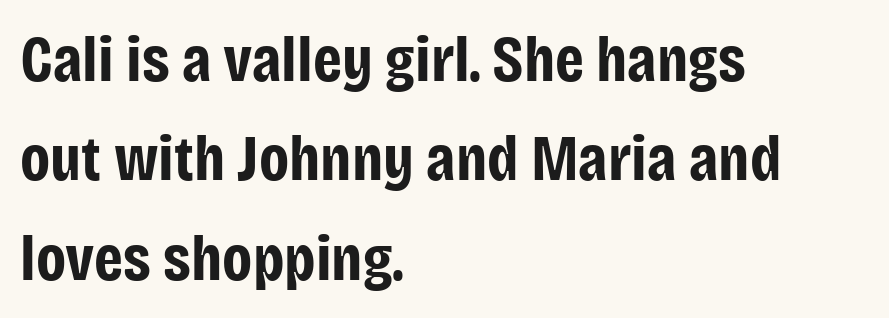
{"serif": "no", "italic": "no", "bold": "yes", "weight": "bold", "width": "condensed", "stroke_contrast": "low", "x_height": "large", "monospaced": "no", "underline": "no", "align": "left", "line_spacing": "normal", "line_spacing_ratio": 1.53, "letter_spacing": "normal", "letter_spacing_em": 0.0, "glyph_px": 65}
